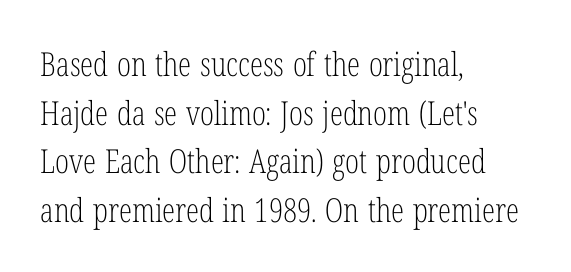
{"serif": "yes", "italic": "no", "bold": "no", "weight": "light", "width": "condensed", "stroke_contrast": "low", "x_height": "medium", "monospaced": "no", "underline": "no", "align": "left", "line_spacing": "normal", "line_spacing_ratio": 1.47, "letter_spacing": "normal", "letter_spacing_em": 0.0, "glyph_px": 33}
